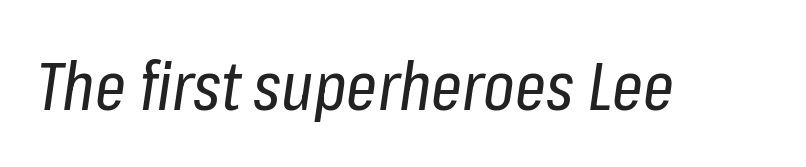
{"italic": "yes", "lean": "right", "slant_degrees": 8, "bold": "no", "weight": "regular", "width": "condensed", "stroke_contrast": "low", "x_height": "medium", "monospaced": "no", "underline": "no", "letter_spacing": "normal", "letter_spacing_em": 0.0, "glyph_px": 68}
